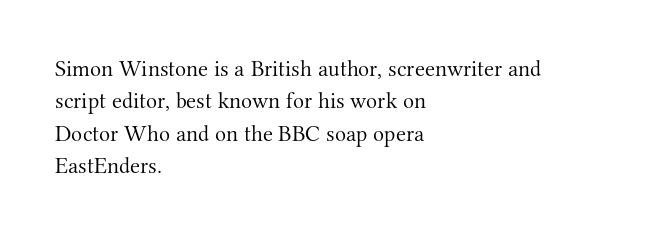
Q: Is the text bold? A: No.
Q: Is the text italic (slanted)? A: No, it is upright.
Q: Is the text underlined? A: No.
Q: How is the paragraph aligned? A: Left-aligned.
Q: Is the spacing between letters normal or unusually wide? A: Normal.
Q: Is the spacing between lines tight, normal or loose? A: Normal.
